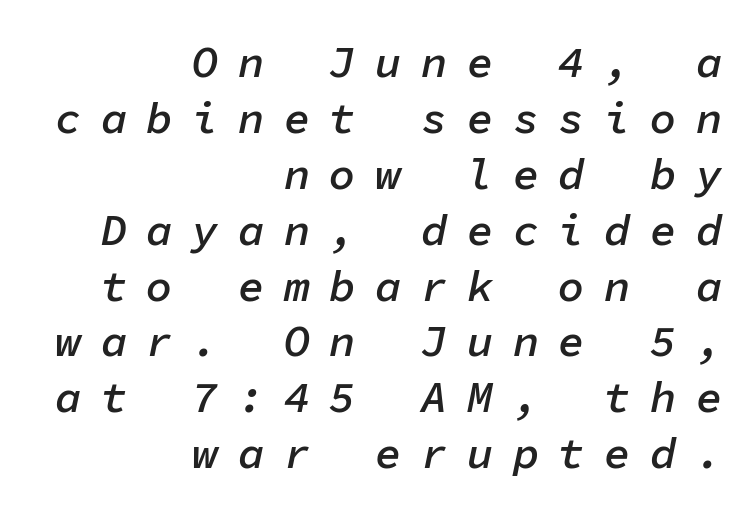
The image shows 44 px semibold type, italic (leaning right), monospaced; set right-aligned, normal line spacing (1.27x), unusually wide letter spacing (+0.44 em), not underlined; low stroke contrast and a medium x-height.
